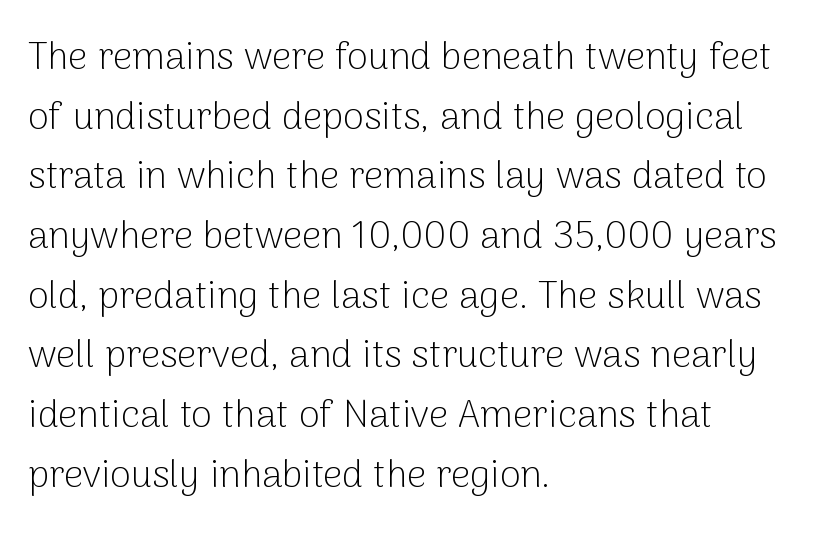
The face used here is proportionally spaced, like ordinary book or web type. The strokes are not fattened; the text isn't bold. The letterforms sit shoulder to shoulder at normal distance. Line beginnings align vertically; line endings do not. Italic: no, the glyphs are upright roman. Interline gaps are of average width in this sample.
